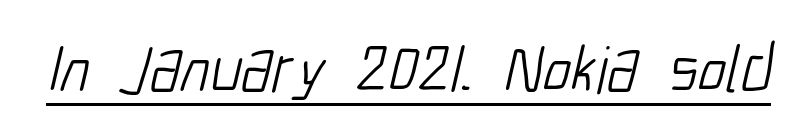
Q: Is the text bold? A: No.
Q: Is the typeface a serif or a sans-serif typeface? A: Sans-serif.
Q: Is the text underlined? A: Yes.
Q: Is the spacing between letters normal or unusually wide? A: Normal.
Q: Width (condensed, normal, or wide)? A: Condensed.
Q: Stroke contrast? A: Low.
Q: x-height? A: Medium.
Q: Monospaced? A: No.
